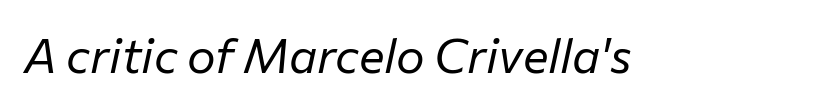
Q: Is the text bold? A: No.
Q: Is the text italic (slanted)? A: Yes, it leans right by about 12 degrees.
Q: Is the text underlined? A: No.
Q: Is the spacing between letters normal or unusually wide? A: Normal.
Q: Width (condensed, normal, or wide)? A: Normal.
Q: Stroke contrast? A: Low.
Q: x-height? A: Medium.
Q: Monospaced? A: No.
